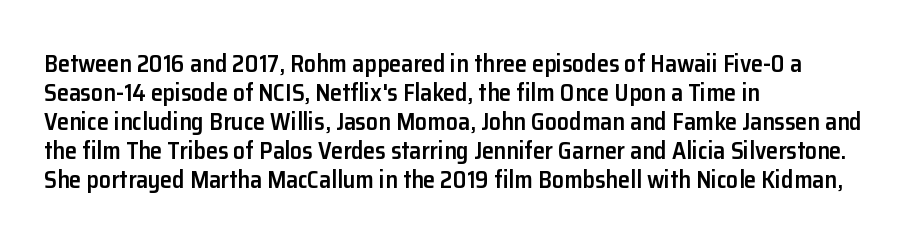
The image shows 24 px text type, upright; set left-aligned, line spacing 1.21x, normal letter spacing, not underlined.
